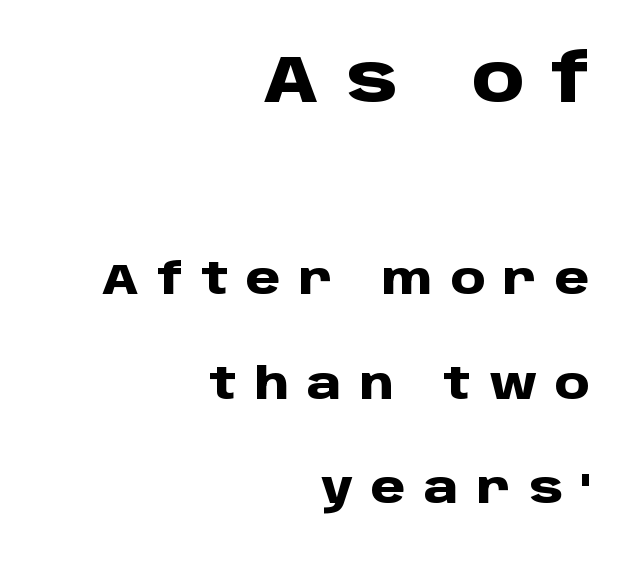
{"serif": "no", "italic": "no", "bold": "yes", "weight": "heavy", "width": "normal", "stroke_contrast": "low", "x_height": "large", "monospaced": "no", "underline": "no", "align": "right", "line_spacing": "loose", "line_spacing_ratio": 2.38, "letter_spacing": "wide", "letter_spacing_em": 0.41, "larger_block": "first", "size_ratio": 1.5, "glyph_px": 66}
